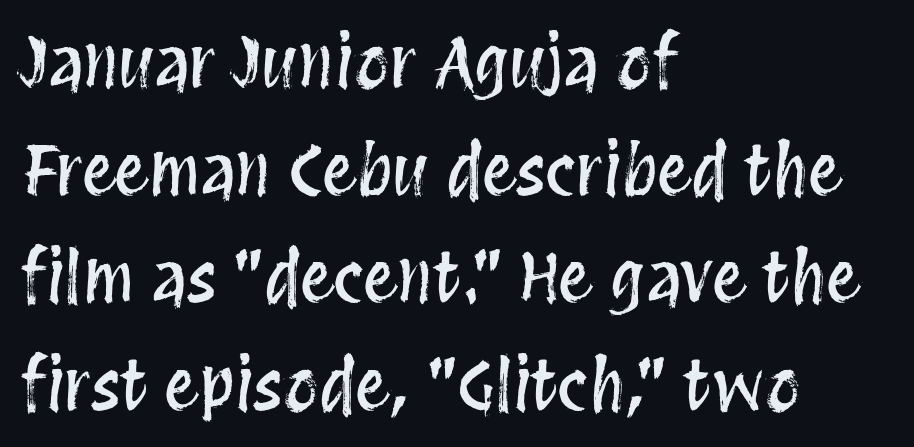
Q: Is the text italic (slanted)? A: No, it is upright.
Q: Is the text underlined? A: No.
Q: How is the paragraph aligned? A: Left-aligned.
Q: Is the spacing between letters normal or unusually wide? A: Normal.
Q: Is the spacing between lines tight, normal or loose? A: Normal.
Q: Width (condensed, normal, or wide)? A: Condensed.
Q: Stroke contrast? A: Medium.
Q: x-height? A: Large.
Q: Monospaced? A: No.
